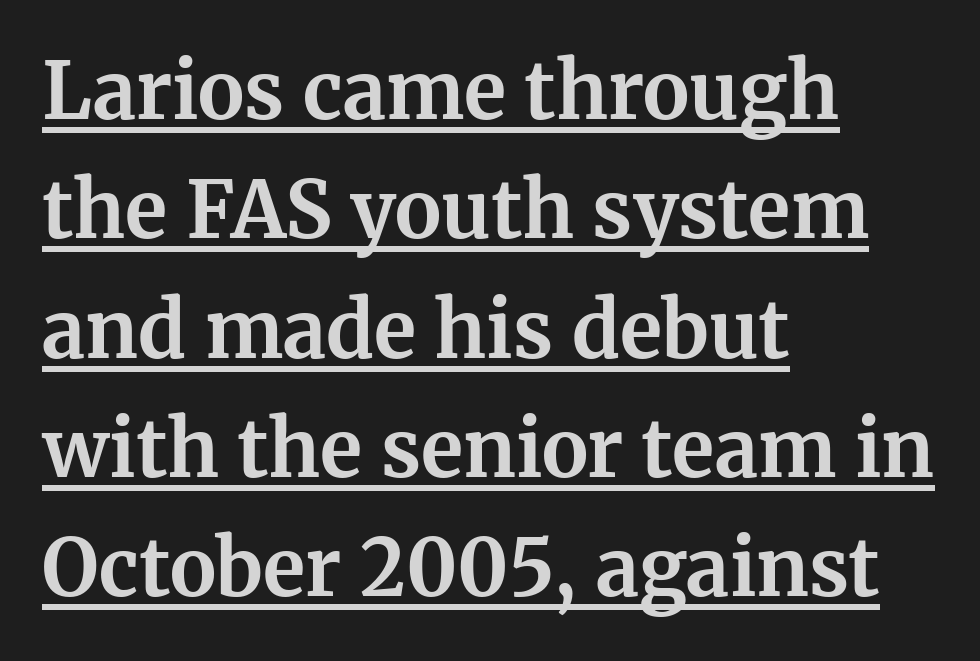
{"serif": "yes", "italic": "no", "bold": "yes", "weight": "bold", "width": "normal", "stroke_contrast": "medium", "x_height": "medium", "monospaced": "no", "underline": "yes", "align": "left", "line_spacing": "normal", "line_spacing_ratio": 1.53, "letter_spacing": "normal", "letter_spacing_em": 0.0, "glyph_px": 78}
